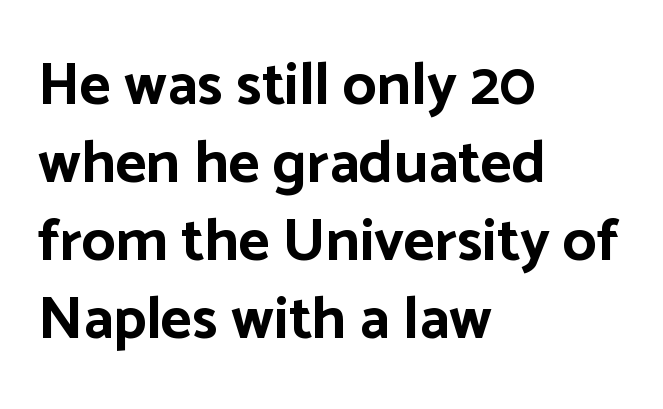
The image shows 60 px bold sans-serif type, upright; set left-aligned, normal line spacing (1.3x), normal letter spacing, not underlined; low stroke contrast and a medium x-height.
